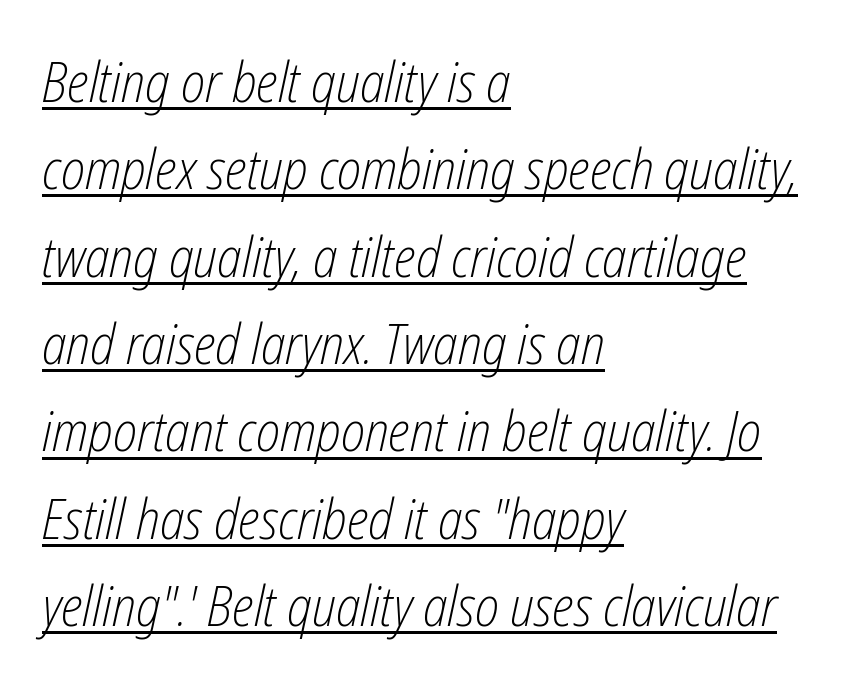
The image shows 56 px light, condensed type, italic (leaning right); set left-aligned, normal line spacing (1.56x), normal letter spacing, underlined; low stroke contrast and a medium x-height.
